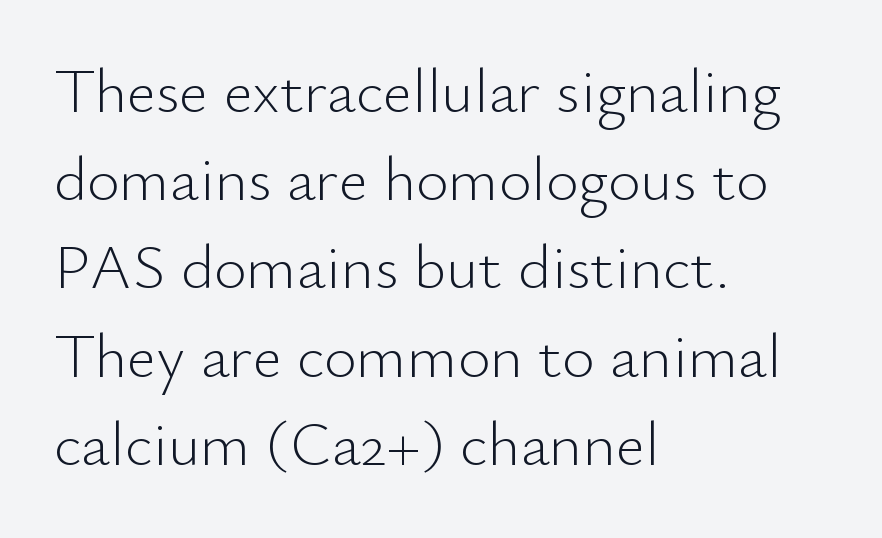
The image shows 63 px light sans-serif type, upright; set left-aligned, normal line spacing (1.4x), normal letter spacing, not underlined; low stroke contrast and a small x-height.
